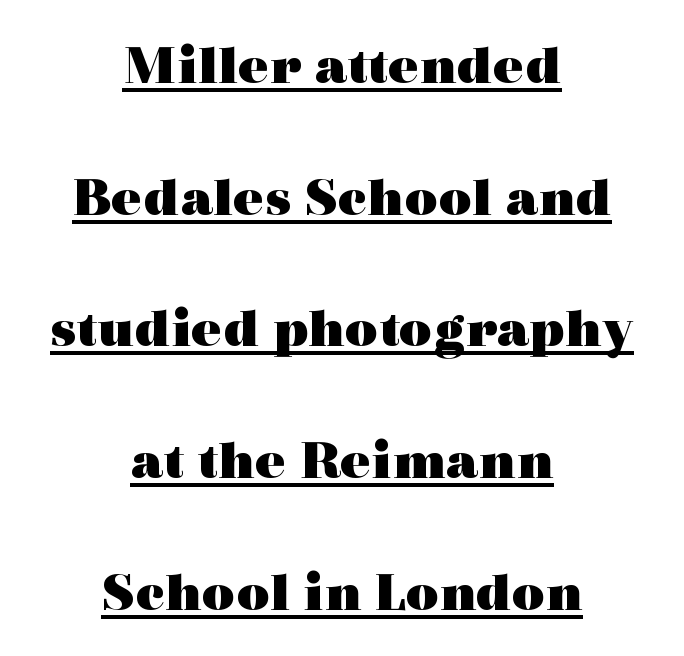
The image shows 57 px heavy, wide serif type, upright; set centered, loose line spacing (2.31x), normal letter spacing, underlined; a medium x-height.
